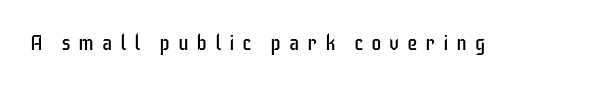
{"italic": "no", "bold": "no", "underline": "no", "letter_spacing": "wide", "letter_spacing_em": 0.37, "glyph_px": 21}
